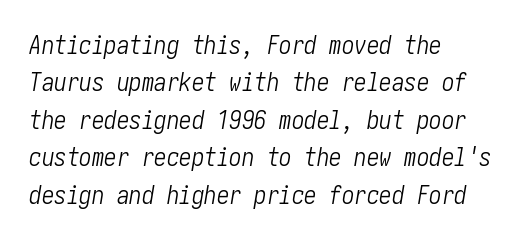
{"italic": "yes", "lean": "right", "slant_degrees": 10, "bold": "no", "underline": "no", "align": "left", "line_spacing": "normal", "line_spacing_ratio": 1.5, "letter_spacing": "normal", "letter_spacing_em": 0.0, "glyph_px": 25}
